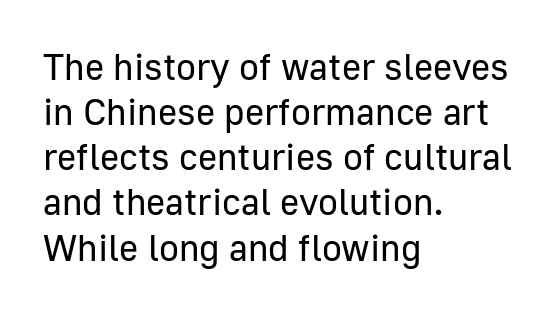
The passage shown is typed in a proportional face where columns would drift. Stems and bowls with no extra thickness — not bold. The letters stand upright; this is a roman face. Nope, no serifs anywhere on these letters. The setting favours the left margin, as ordinary paragraphs usually do. Just letters on the line, the space beneath them empty.
